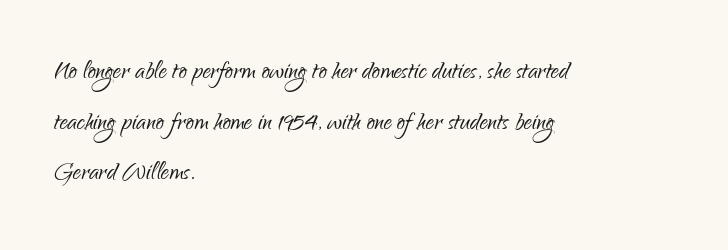
{"serif": "no", "bold": "no", "weight": "light", "width": "condensed", "stroke_contrast": "low", "x_height": "small", "monospaced": "no", "underline": "no", "align": "left", "line_spacing": "normal", "line_spacing_ratio": 1.58, "letter_spacing": "normal", "letter_spacing_em": 0.0, "glyph_px": 32}
